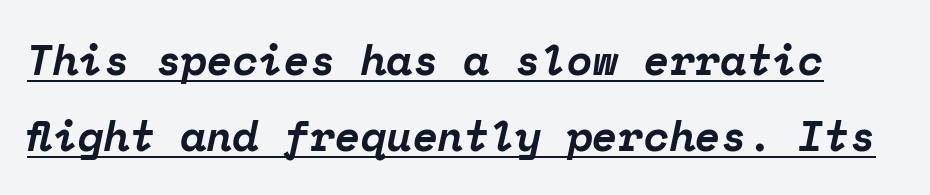
Q: Is the text bold? A: Yes.
Q: Is the text italic (slanted)? A: Yes, it leans right by about 12 degrees.
Q: Is the typeface a serif or a sans-serif typeface? A: Serif.
Q: Is the text underlined? A: Yes.
Q: Is the spacing between letters normal or unusually wide? A: Normal.
Q: Width (condensed, normal, or wide)? A: Normal.
Q: Stroke contrast? A: Low.
Q: x-height? A: Medium.
Q: Monospaced? A: Yes.
